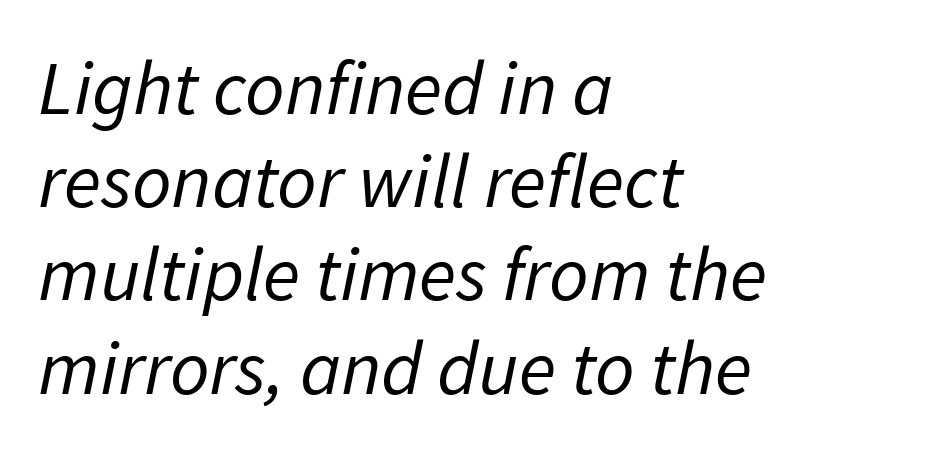
Q: Is the text bold? A: No.
Q: Is the text italic (slanted)? A: Yes, it leans right by about 11 degrees.
Q: Is the text underlined? A: No.
Q: How is the paragraph aligned? A: Left-aligned.
Q: Is the spacing between letters normal or unusually wide? A: Normal.
Q: Width (condensed, normal, or wide)? A: Normal.
Q: Stroke contrast? A: Low.
Q: x-height? A: Medium.
Q: Monospaced? A: No.
